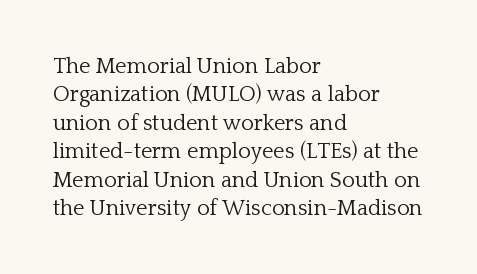
The image shows 22 px text type, upright; set left-aligned, normal line spacing (1.29x), normal letter spacing, not underlined.
